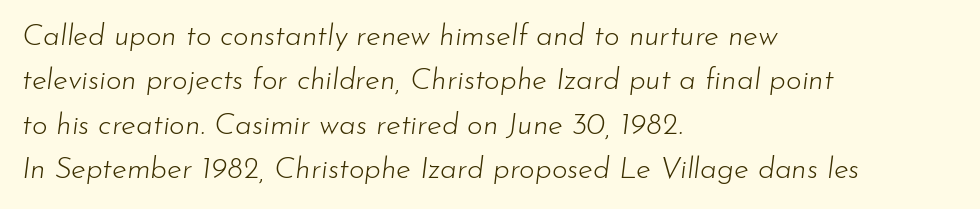
The block of text has a typical density, with ordinary space between rows. All the whitespace from short lines collects on the right. This is not heavy type; no bold has been used. The axis of the letterforms is tilted away from vertical. In terms of letterspacing, this is plain default setting.
